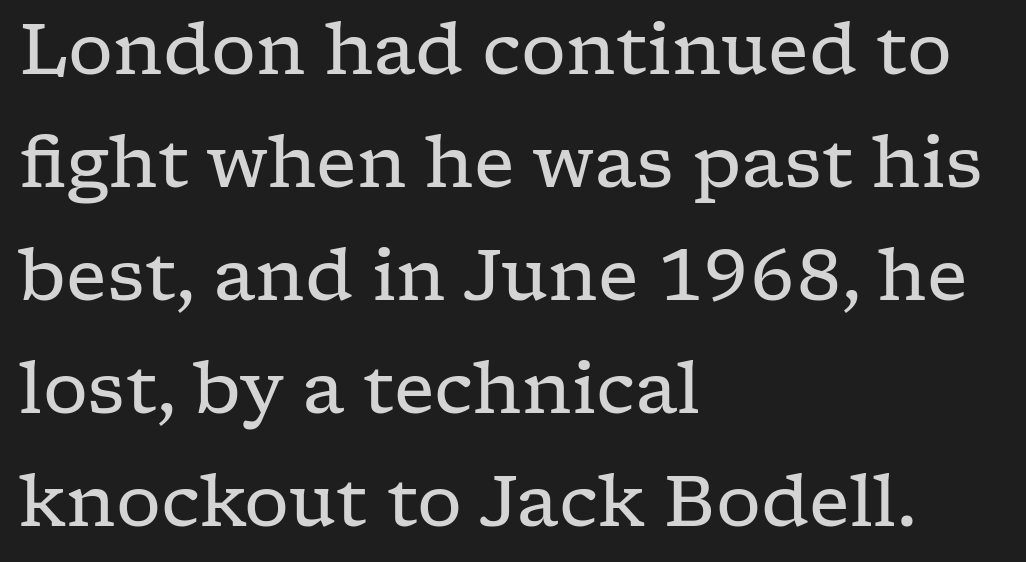
Here the designer chose a conventional face with non-uniform glyph widths. This sample uses an upright cut, with every glyph sitting square on the baseline. Interline gaps are of average width in this sample. Heft: none added — not bold. Lines of text with bare space underneath. The rag falls on the right side of this text block.
